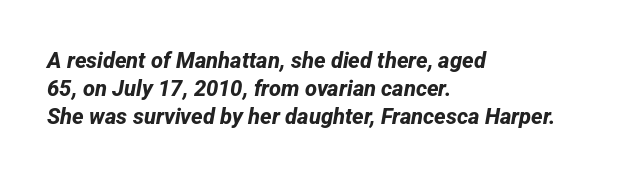
{"bold": "yes", "underline": "no", "align": "left", "line_spacing": "normal", "line_spacing_ratio": 1.27, "letter_spacing": "normal", "letter_spacing_em": 0.0, "glyph_px": 22}
